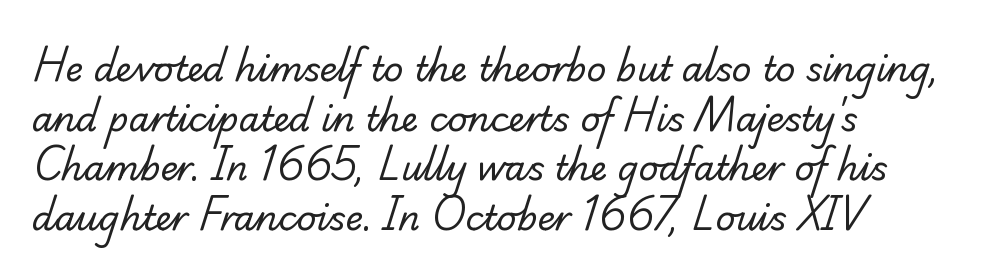
Q: Is the text bold? A: No.
Q: Is the typeface a serif or a sans-serif typeface? A: Serif.
Q: Is the text underlined? A: No.
Q: How is the paragraph aligned? A: Left-aligned.
Q: Is the spacing between letters normal or unusually wide? A: Normal.
Q: Is the spacing between lines tight, normal or loose? A: Normal.
Q: Width (condensed, normal, or wide)? A: Normal.
Q: Stroke contrast? A: Low.
Q: x-height? A: Small.
Q: Monospaced? A: No.
